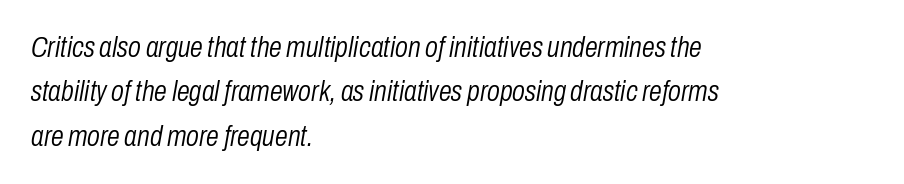
{"italic": "yes", "lean": "right", "slant_degrees": 10, "bold": "no", "weight": "light", "width": "condensed", "stroke_contrast": "low", "x_height": "medium", "monospaced": "no", "underline": "no", "align": "left", "line_spacing": "normal", "line_spacing_ratio": 1.53, "letter_spacing": "normal", "letter_spacing_em": 0.0, "glyph_px": 29}
